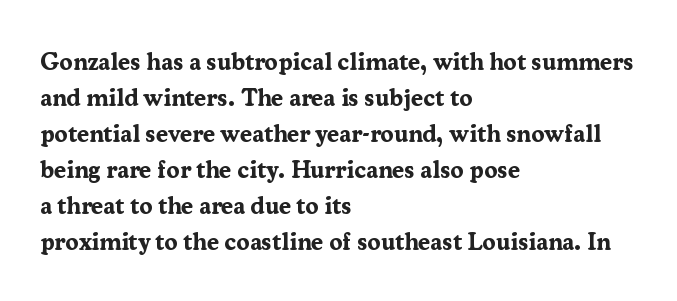
The image shows 24 px bold type, upright; set left-aligned, normal line spacing (1.5x), normal letter spacing, not underlined.
